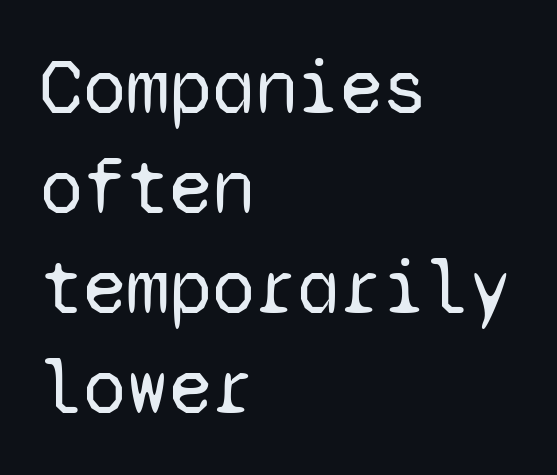
{"serif": "no", "italic": "no", "bold": "no", "weight": "regular", "width": "normal", "stroke_contrast": "low", "x_height": "medium", "monospaced": "yes", "underline": "no", "align": "left", "line_spacing": "normal", "line_spacing_ratio": 1.28, "letter_spacing": "normal", "letter_spacing_em": 0.0, "glyph_px": 78}
